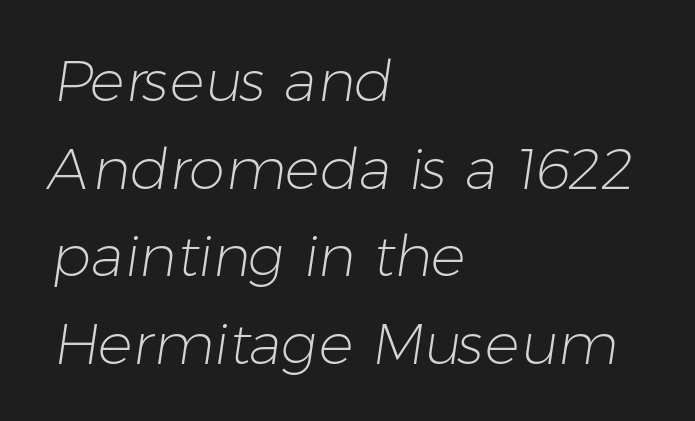
Serif or sans? Sans — the stroke terminals are bare. Short note: letters normally spaced. Proportional: the letters do not fall into vertical columns. The rag falls on the right side of this text block.
